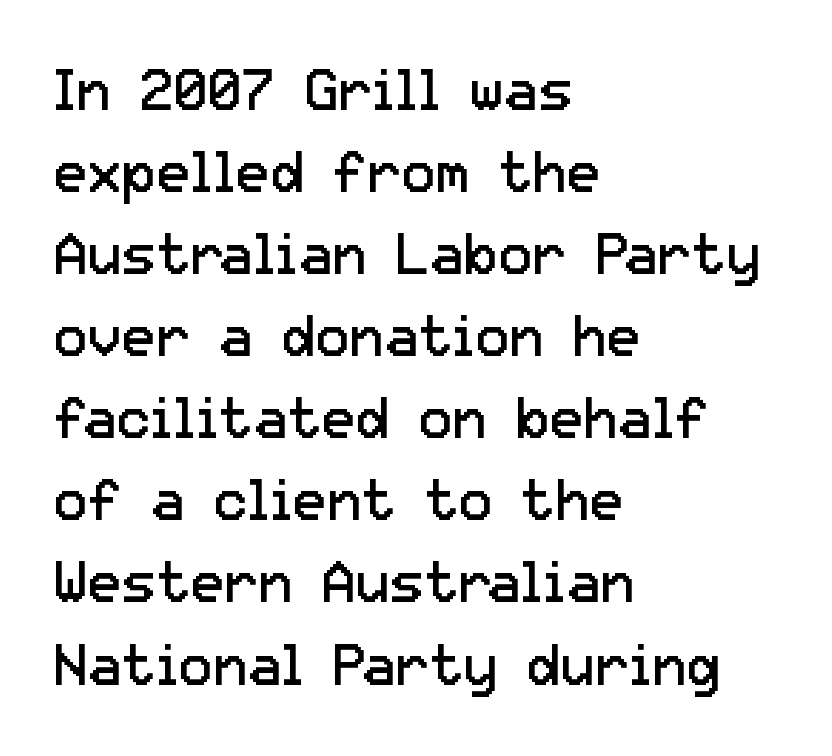
The image shows 57 px regular-weight sans-serif type, upright; set left-aligned, normal line spacing (1.44x), normal letter spacing, not underlined; low stroke contrast and a medium x-height.
